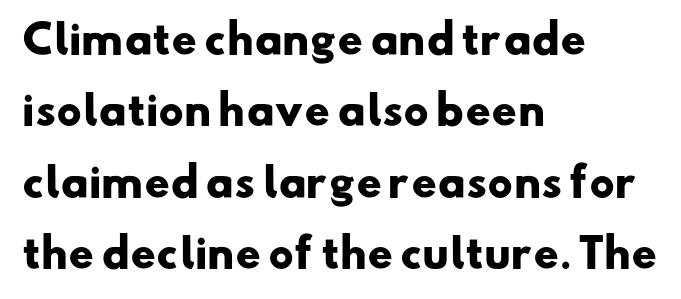
The image shows 39 px heavy, wide sans-serif type; set left-aligned, line spacing 1.83x, normal letter spacing, not underlined; low stroke contrast and a small x-height.
